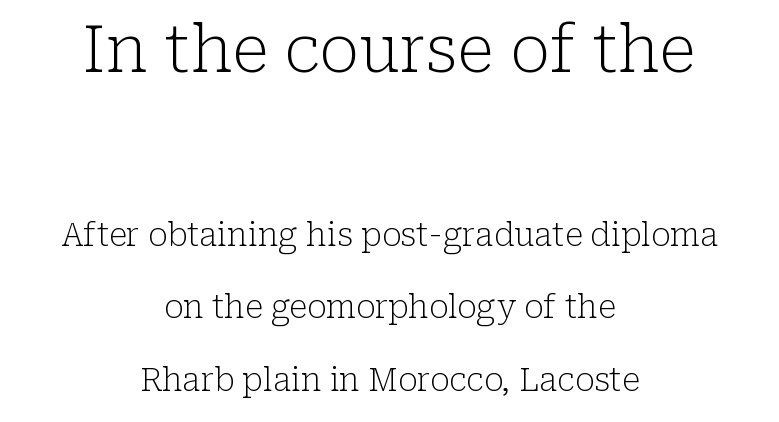
{"serif": "yes", "italic": "no", "bold": "no", "weight": "light", "width": "normal", "stroke_contrast": "low", "x_height": "medium", "monospaced": "no", "underline": "no", "align": "center", "line_spacing": "loose", "line_spacing_ratio": 2.26, "letter_spacing": "normal", "letter_spacing_em": 0.0, "larger_block": "first", "size_ratio": 2.03, "glyph_px": 65}
